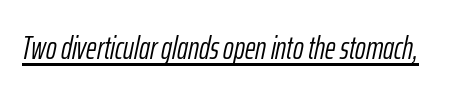
Q: Is the text bold? A: No.
Q: Is the text italic (slanted)? A: Yes, it leans right by about 12 degrees.
Q: Is the text underlined? A: Yes.
Q: Is the spacing between letters normal or unusually wide? A: Normal.
Q: Width (condensed, normal, or wide)? A: Condensed.
Q: Stroke contrast? A: Low.
Q: x-height? A: Medium.
Q: Monospaced? A: No.
